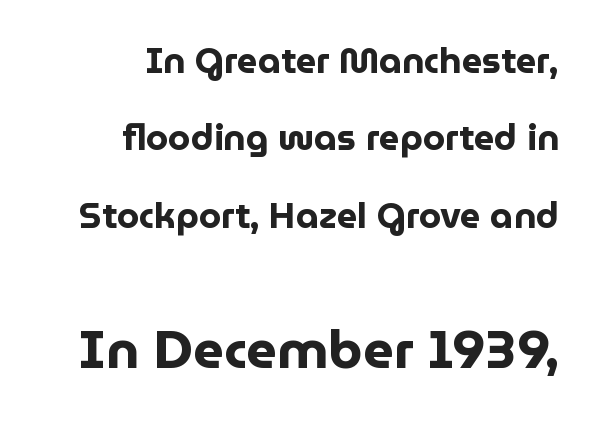
Q: Is the text bold? A: Yes.
Q: Is the text italic (slanted)? A: No, it is upright.
Q: Is the typeface a serif or a sans-serif typeface? A: Sans-serif.
Q: Is the text underlined? A: No.
Q: How is the paragraph aligned? A: Right-aligned.
Q: Is the spacing between letters normal or unusually wide? A: Normal.
Q: Is the spacing between lines tight, normal or loose? A: Loose.
Q: Which block of text is set in a larger size, the first (top) or the second (bottom)? A: The second (bottom) one.
Q: Width (condensed, normal, or wide)? A: Normal.
Q: Stroke contrast? A: Low.
Q: x-height? A: Medium.
Q: Monospaced? A: No.
